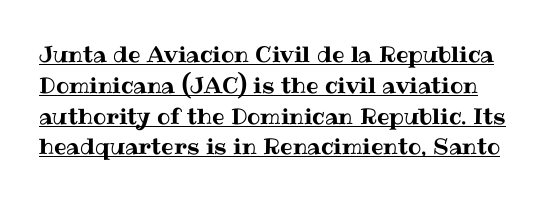
Q: Is the text italic (slanted)? A: No, it is upright.
Q: Is the text underlined? A: Yes.
Q: Is the spacing between letters normal or unusually wide? A: Normal.
Q: Is the spacing between lines tight, normal or loose? A: Normal.
